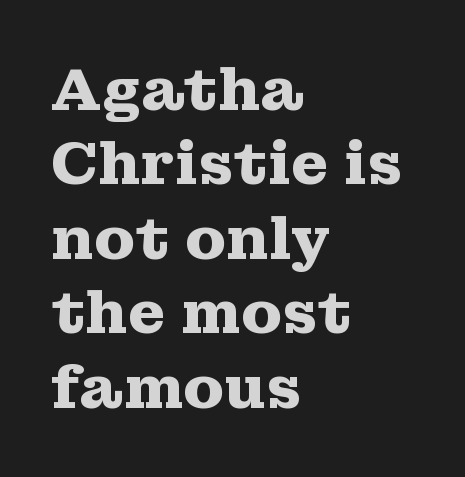
Q: Is the text bold? A: Yes.
Q: Is the text italic (slanted)? A: No, it is upright.
Q: Is the typeface a serif or a sans-serif typeface? A: Serif.
Q: Is the text underlined? A: No.
Q: How is the paragraph aligned? A: Left-aligned.
Q: Is the spacing between letters normal or unusually wide? A: Normal.
Q: Width (condensed, normal, or wide)? A: Wide.
Q: Stroke contrast? A: Medium.
Q: x-height? A: Medium.
Q: Monospaced? A: No.
